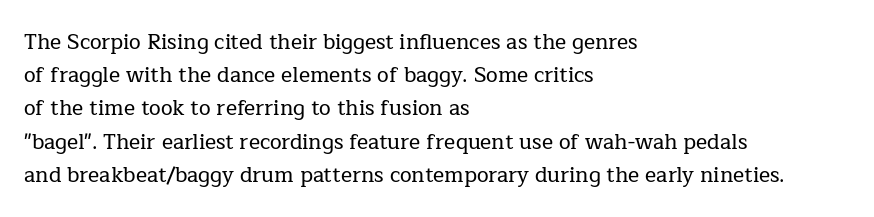
Q: Is the text italic (slanted)? A: No, it is upright.
Q: Is the text underlined? A: No.
Q: How is the paragraph aligned? A: Left-aligned.
Q: Is the spacing between letters normal or unusually wide? A: Normal.
Q: Is the spacing between lines tight, normal or loose? A: Normal.
